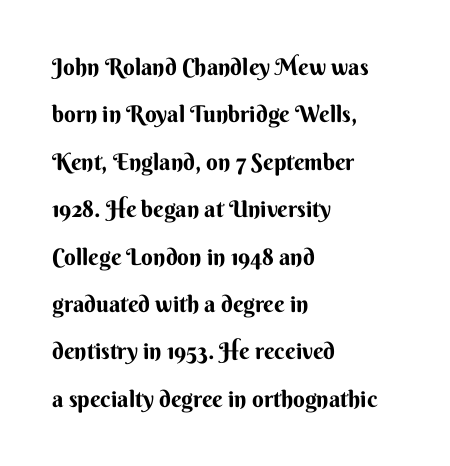
Q: Is the text bold? A: Yes.
Q: Is the text italic (slanted)? A: No, it is upright.
Q: Is the text underlined? A: No.
Q: How is the paragraph aligned? A: Left-aligned.
Q: Is the spacing between letters normal or unusually wide? A: Normal.
Q: Is the spacing between lines tight, normal or loose? A: Loose.
